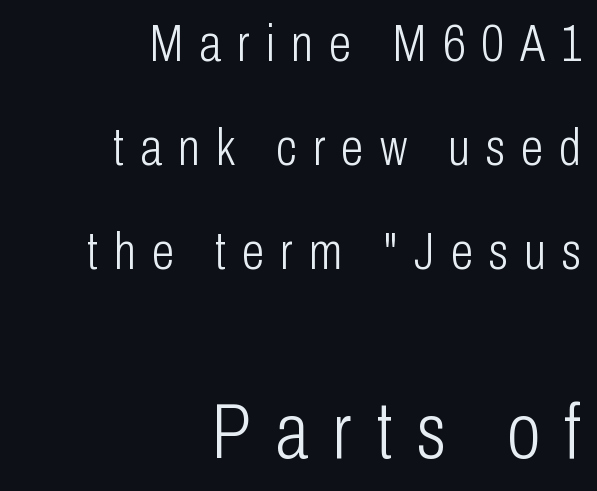
{"serif": "no", "italic": "no", "bold": "no", "weight": "light", "width": "condensed", "stroke_contrast": "low", "x_height": "medium", "monospaced": "no", "underline": "no", "align": "right", "line_spacing": "loose", "line_spacing_ratio": 2.04, "letter_spacing": "wide", "letter_spacing_em": 0.32, "larger_block": "second", "size_ratio": 1.51, "glyph_px": 77}
